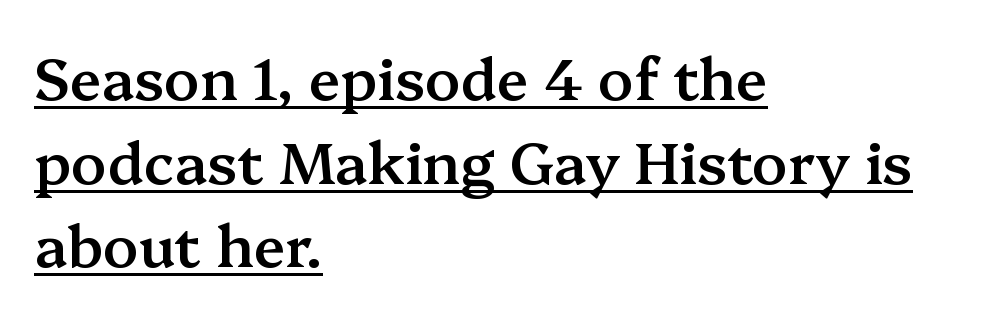
The image shows 58 px semibold serif type, upright; set left-aligned, normal line spacing (1.44x), normal letter spacing, underlined; medium stroke contrast and a medium x-height.
